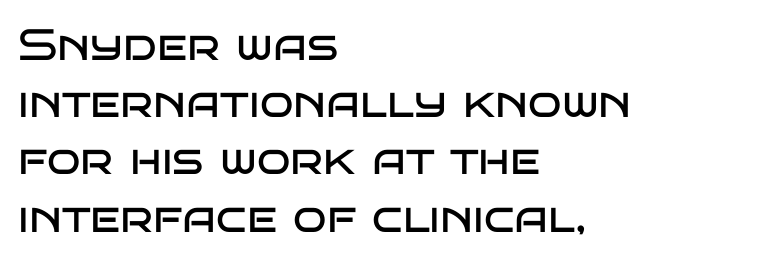
Look at the bottom of the vertical strokes: they stop flat, with no serifs. Caption: standard tracking, unaltered. Unlike italic type, these characters show no tilt at all. A light-to-regular cut is what we see here. Think of a printed novel: that variable character pitch is what you see here.
